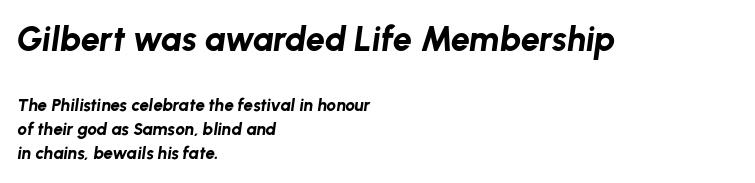
Q: Is the text bold? A: Yes.
Q: Is the text italic (slanted)? A: Yes, it leans right by about 8 degrees.
Q: Is the text underlined? A: No.
Q: How is the paragraph aligned? A: Left-aligned.
Q: Is the spacing between letters normal or unusually wide? A: Normal.
Q: Is the spacing between lines tight, normal or loose? A: Normal.
Q: Which block of text is set in a larger size, the first (top) or the second (bottom)? A: The first (top) one.
Q: Width (condensed, normal, or wide)? A: Normal.
Q: Stroke contrast? A: Low.
Q: x-height? A: Medium.
Q: Monospaced? A: No.
